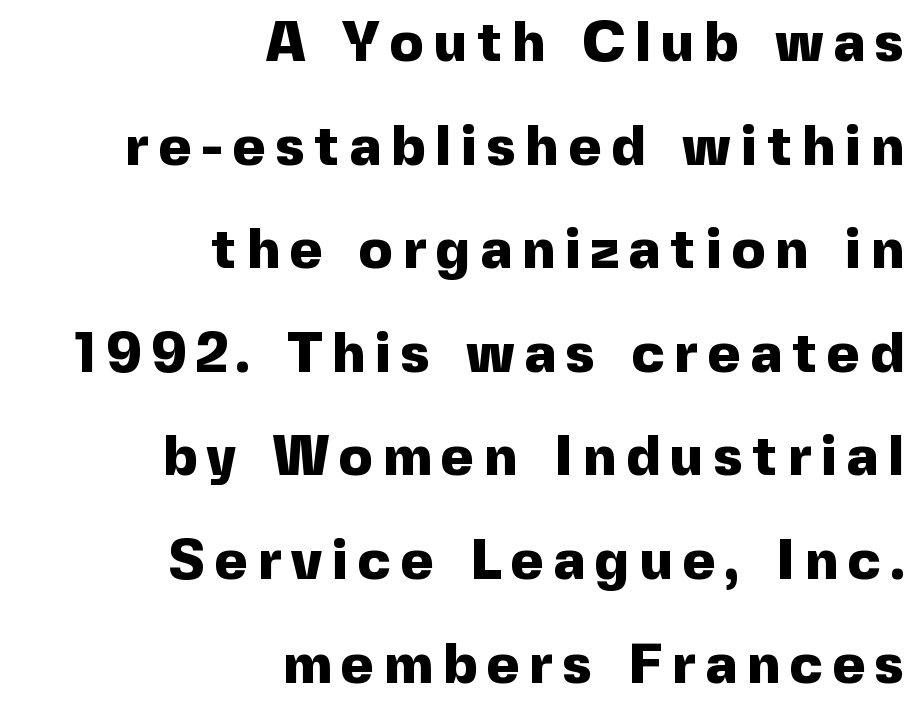
The image shows 56 px heavy sans-serif type, upright; set right-aligned, line spacing 1.85x, not underlined; a medium x-height.
